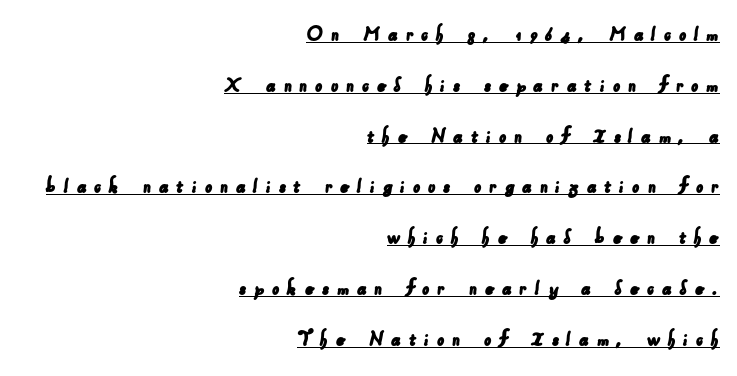
{"underline": "yes", "align": "right", "line_spacing": "loose", "line_spacing_ratio": 2.21, "letter_spacing": "wide", "letter_spacing_em": 0.32, "glyph_px": 23}
